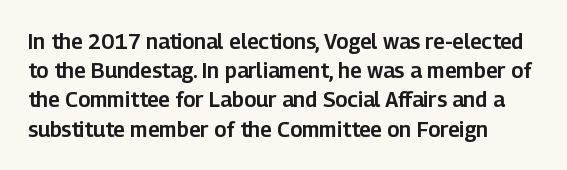
Q: Is the text italic (slanted)? A: No, it is upright.
Q: Is the text underlined? A: No.
Q: How is the paragraph aligned? A: Left-aligned.
Q: Is the spacing between letters normal or unusually wide? A: Normal.
Q: Is the spacing between lines tight, normal or loose? A: Normal.
